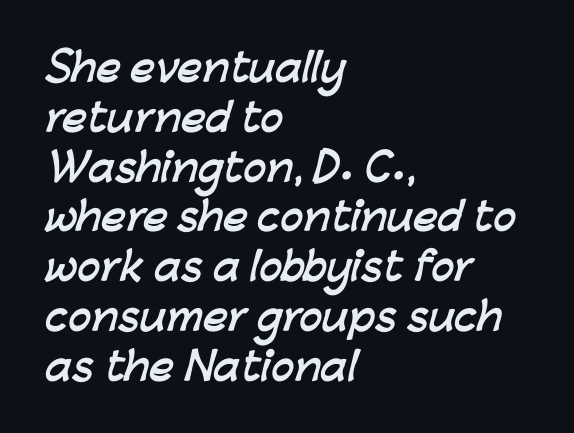
The rendering uses a moderate line-height, typical for paragraphs. Pretty heavy lettering here — definitely bold. The paragraph shown leans on its left margin. This sample uses plain, unmodified letter spacing.
